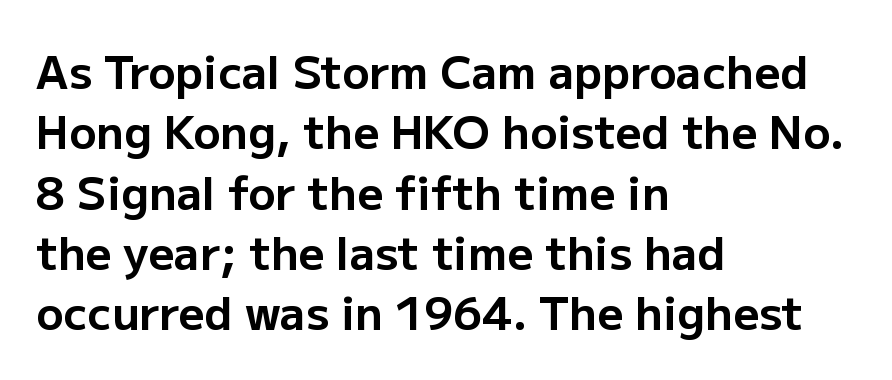
Caption: standard tracking, unaltered. Check under the words: just untouched page. Teacher's note: observe the even left margin — that is flush-left alignment. Stroke thickness is high; the sample reads as a true bold.
